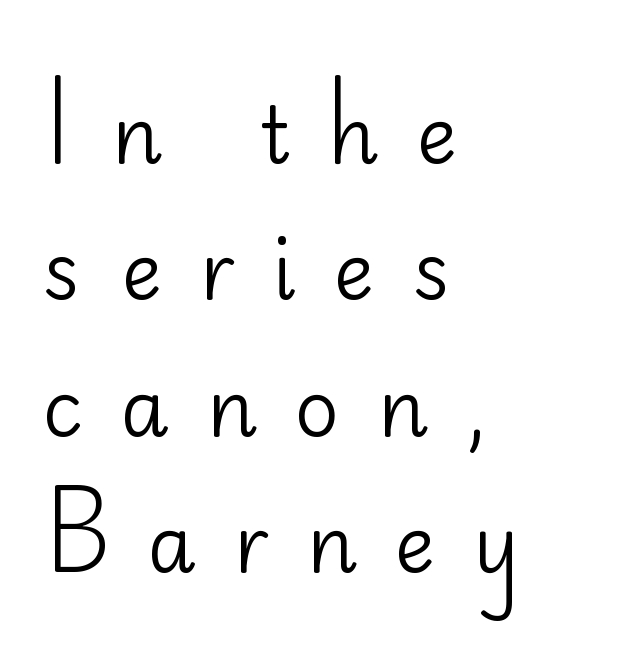
{"serif": "no", "italic": "no", "bold": "no", "weight": "regular", "width": "normal", "stroke_contrast": "low", "x_height": "small", "monospaced": "no", "underline": "no", "align": "left", "line_spacing_ratio": 1.75, "letter_spacing": "wide", "letter_spacing_em": 0.48, "glyph_px": 78}
